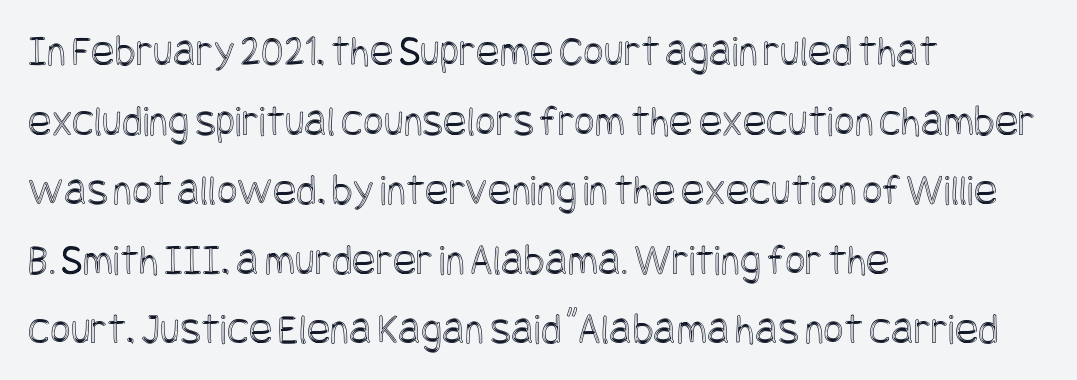
Here the glyphs are tracked normally, forming tight word shapes. A classic flush-left, rag-right setting is used for this passage. The gap between lines stays unmarked. Regarding leading, the lines here are spaced in the standard way. This is roman type, the default non-slanted kind.
